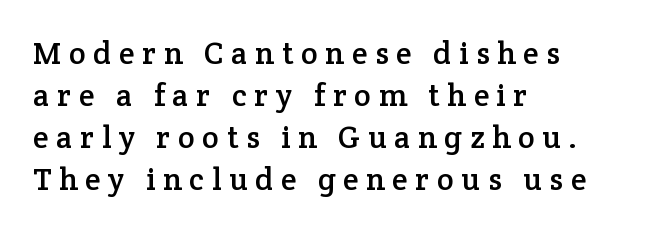
Q: Is the text italic (slanted)? A: No, it is upright.
Q: Is the typeface a serif or a sans-serif typeface? A: Serif.
Q: Is the text underlined? A: No.
Q: How is the paragraph aligned? A: Left-aligned.
Q: Is the spacing between letters normal or unusually wide? A: Unusually wide.
Q: Is the spacing between lines tight, normal or loose? A: Normal.
Q: Width (condensed, normal, or wide)? A: Normal.
Q: Stroke contrast? A: Low.
Q: x-height? A: Medium.
Q: Monospaced? A: No.
